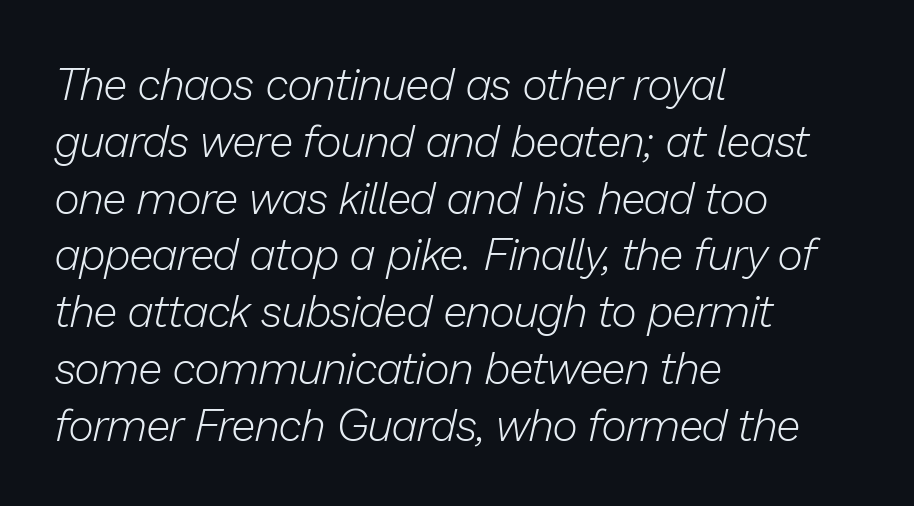
Q: Is the text bold? A: No.
Q: Is the text italic (slanted)? A: Yes, it leans right by about 13 degrees.
Q: Is the text underlined? A: No.
Q: How is the paragraph aligned? A: Left-aligned.
Q: Is the spacing between letters normal or unusually wide? A: Normal.
Q: Is the spacing between lines tight, normal or loose? A: Normal.
Q: Width (condensed, normal, or wide)? A: Normal.
Q: Stroke contrast? A: Low.
Q: x-height? A: Medium.
Q: Monospaced? A: No.
